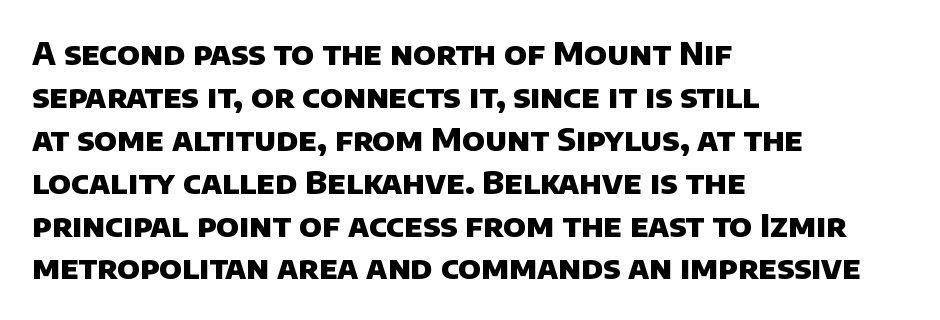
Q: Is the text bold? A: Yes.
Q: Is the typeface a serif or a sans-serif typeface? A: Sans-serif.
Q: Is the text underlined? A: No.
Q: How is the paragraph aligned? A: Left-aligned.
Q: Is the spacing between letters normal or unusually wide? A: Normal.
Q: Is the spacing between lines tight, normal or loose? A: Normal.
Q: Width (condensed, normal, or wide)? A: Normal.
Q: Stroke contrast? A: Low.
Q: x-height? A: Large.
Q: Monospaced? A: No.
